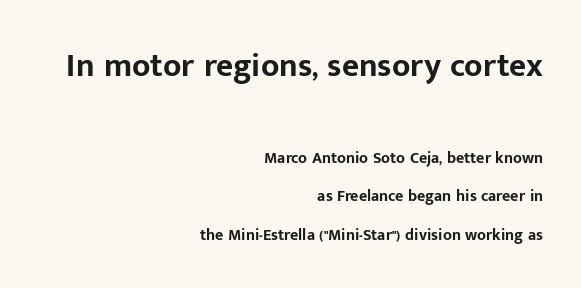
Q: Is the text bold? A: Yes.
Q: Is the text italic (slanted)? A: No, it is upright.
Q: Is the typeface a serif or a sans-serif typeface? A: Sans-serif.
Q: Is the text underlined? A: No.
Q: How is the paragraph aligned? A: Right-aligned.
Q: Is the spacing between letters normal or unusually wide? A: Normal.
Q: Is the spacing between lines tight, normal or loose? A: Loose.
Q: Which block of text is set in a larger size, the first (top) or the second (bottom)? A: The first (top) one.
Q: Width (condensed, normal, or wide)? A: Normal.
Q: Stroke contrast? A: Low.
Q: x-height? A: Medium.
Q: Monospaced? A: No.
